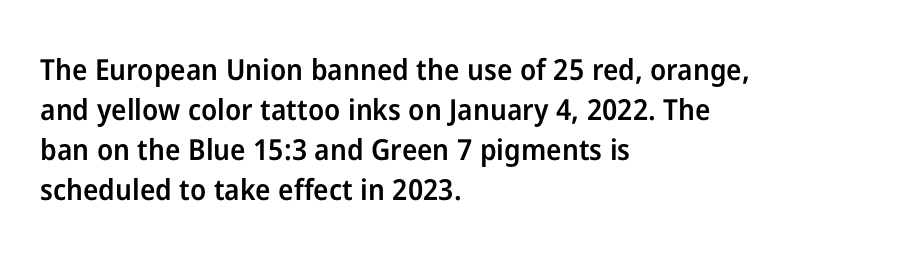
The image shows 29 px semibold sans-serif type, upright; set left-aligned, normal line spacing (1.38x), normal letter spacing, not underlined; low stroke contrast and a medium x-height.
